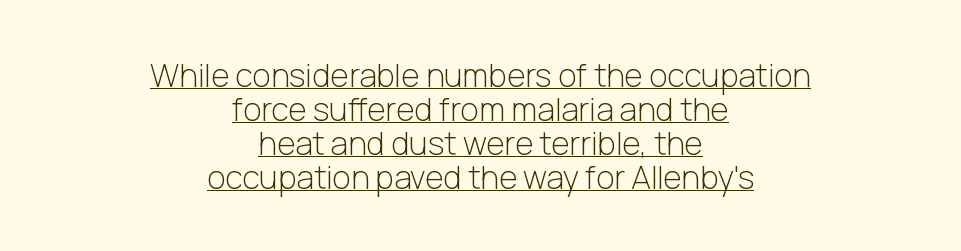
Default kerning and tracking; the words read as compact shapes. Unbolded letterforms with no extra heft. Italic? Not at all — the glyphs are vertical. The rendering shows plain stroke endings on the letterforms — a sans-serif design.
